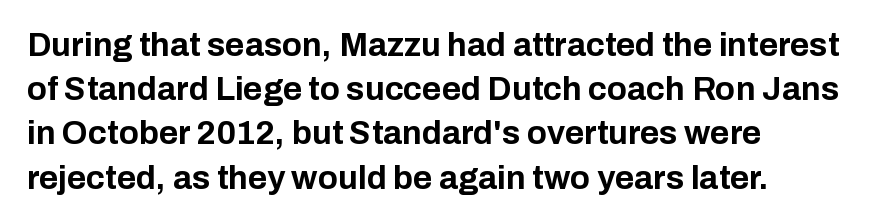
The image shows 33 px bold sans-serif type, upright; set left-aligned, normal line spacing (1.34x), normal letter spacing, not underlined; low stroke contrast and a medium x-height.
